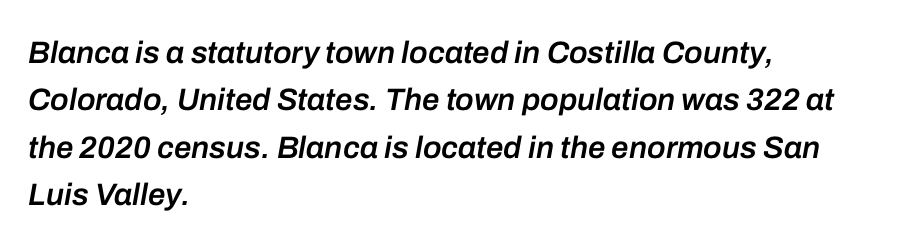
{"italic": "yes", "lean": "right", "slant_degrees": 10, "bold": "semi", "weight": "semibold", "width": "normal", "stroke_contrast": "low", "x_height": "medium", "monospaced": "no", "underline": "no", "align": "left", "line_spacing": "normal", "line_spacing_ratio": 1.53, "letter_spacing": "normal", "letter_spacing_em": 0.0, "glyph_px": 31}
